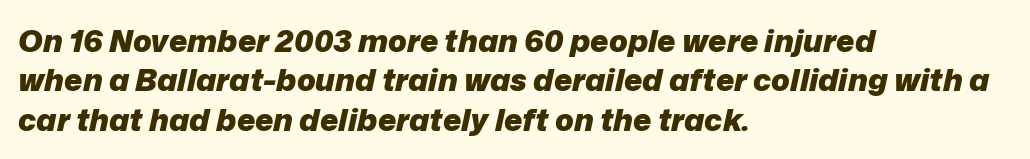
{"italic": "yes", "lean": "right", "slant_degrees": 12, "bold": "yes", "weight": "heavy", "width": "normal", "stroke_contrast": "low", "x_height": "medium", "monospaced": "no", "underline": "no", "align": "left", "line_spacing": "normal", "line_spacing_ratio": 1.27, "letter_spacing": "normal", "letter_spacing_em": 0.0, "glyph_px": 31}
